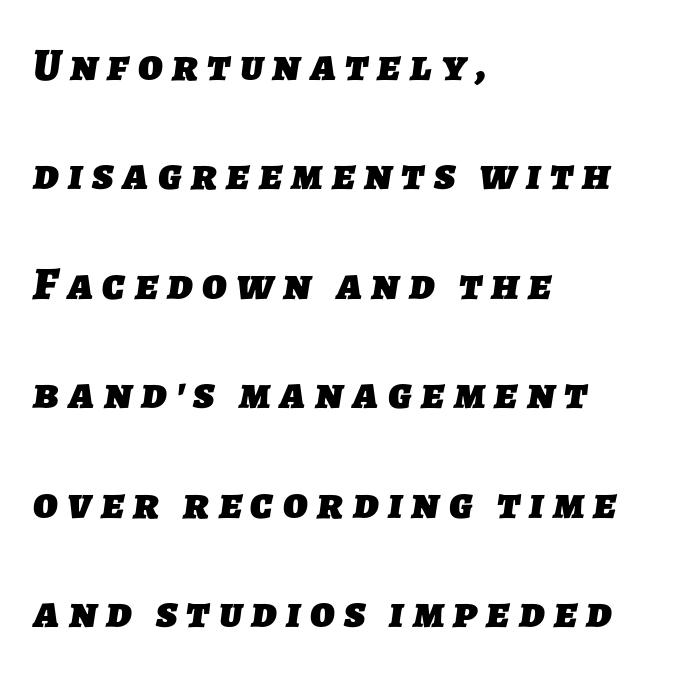
The image shows 46 px heavy sans-serif type; set left-aligned, loose line spacing (2.38x), unusually wide letter spacing (+0.2 em), not underlined; low stroke contrast and a medium x-height.
